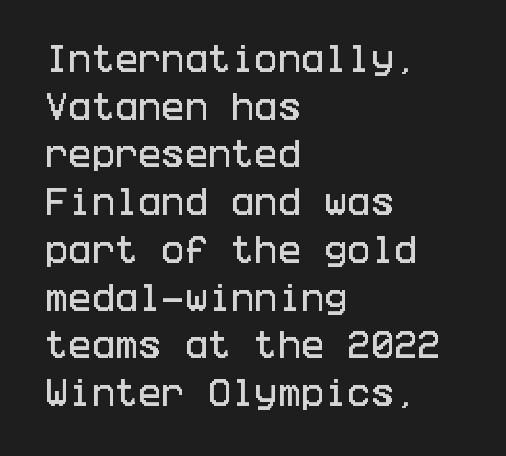
{"serif": "no", "italic": "no", "width": "condensed", "stroke_contrast": "low", "x_height": "large", "underline": "no", "align": "left", "line_spacing": "normal", "line_spacing_ratio": 1.54, "letter_spacing": "normal", "letter_spacing_em": 0.0, "glyph_px": 31}
